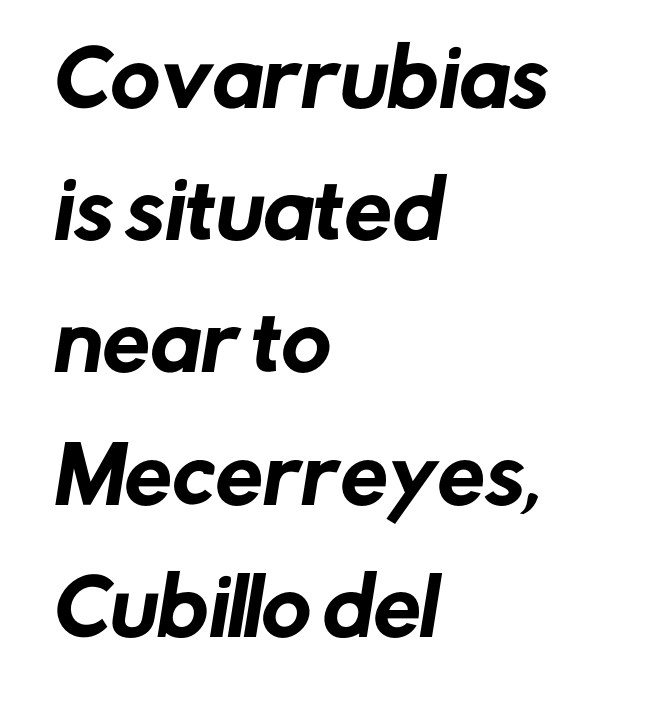
{"serif": "no", "width": "normal", "stroke_contrast": "low", "x_height": "medium", "monospaced": "no", "underline": "no", "align": "left", "line_spacing_ratio": 1.74, "letter_spacing": "normal", "letter_spacing_em": 0.0, "glyph_px": 76}
